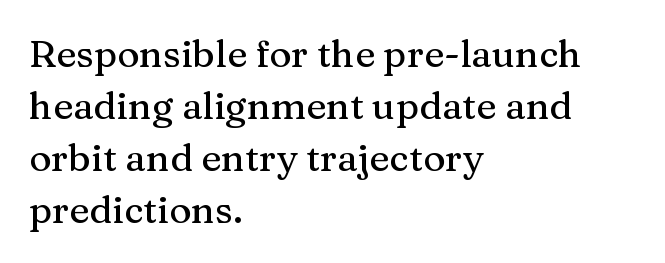
The image shows 38 px serif type, upright; set left-aligned, normal line spacing (1.37x), normal letter spacing, not underlined; medium stroke contrast and a medium x-height.
